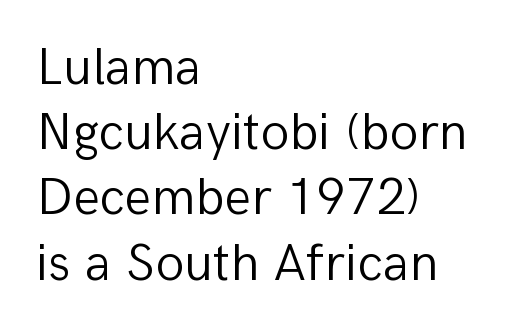
Does the lettering tilt? It doesn't — this is upright. The weight would be labelled regular, book, light, or lighter still. There is no visible air inserted between adjacent glyphs. The space beneath each line is pristine and unruled. Spacing verdict: proportional, widths tailored to each character. The rag falls on the right side of this text block.
